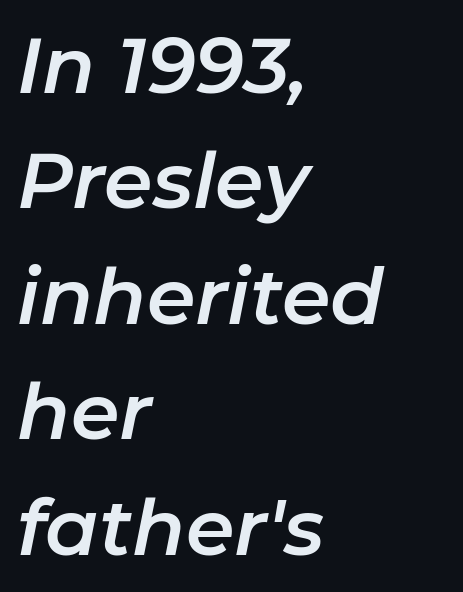
{"italic": "yes", "lean": "right", "slant_degrees": 11, "width": "normal", "stroke_contrast": "low", "x_height": "medium", "monospaced": "no", "underline": "no", "align": "left", "line_spacing": "normal", "line_spacing_ratio": 1.48, "letter_spacing": "normal", "letter_spacing_em": 0.0, "glyph_px": 78}
